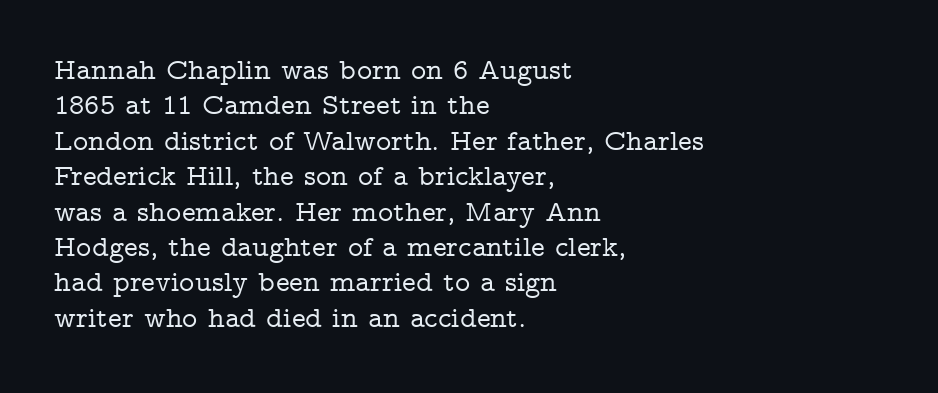
The image shows 29 px wide serif type, upright; set left-aligned, line spacing 1.22x, normal letter spacing, not underlined; low stroke contrast and a medium x-height.
